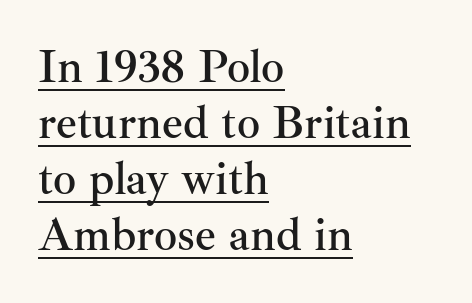
{"serif": "yes", "italic": "no", "width": "normal", "stroke_contrast": "medium", "x_height": "small", "monospaced": "no", "underline": "yes", "align": "left", "line_spacing_ratio": 1.22, "letter_spacing": "normal", "letter_spacing_em": 0.0, "glyph_px": 46}
